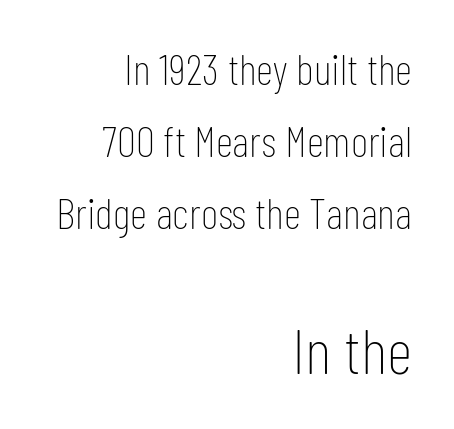
{"serif": "no", "italic": "no", "bold": "no", "weight": "thin", "width": "condensed", "stroke_contrast": "low", "x_height": "medium", "monospaced": "no", "underline": "no", "align": "right", "line_spacing": "normal", "line_spacing_ratio": 1.68, "letter_spacing": "normal", "letter_spacing_em": 0.0, "larger_block": "second", "size_ratio": 1.49, "glyph_px": 64}
